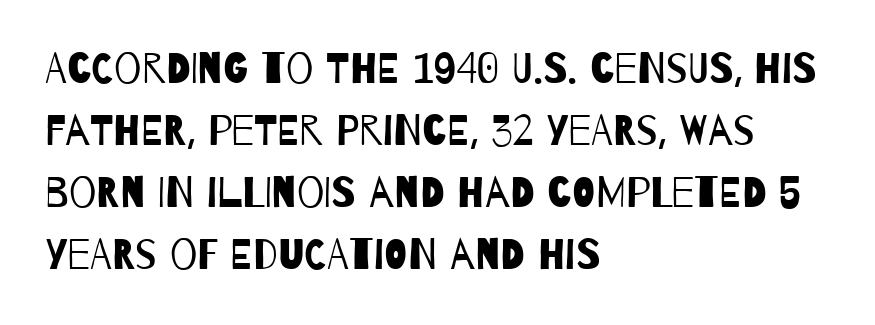
Q: Is the text bold? A: No.
Q: Is the typeface a serif or a sans-serif typeface? A: Sans-serif.
Q: Is the text underlined? A: No.
Q: How is the paragraph aligned? A: Left-aligned.
Q: Is the spacing between letters normal or unusually wide? A: Normal.
Q: Is the spacing between lines tight, normal or loose? A: Normal.
Q: Width (condensed, normal, or wide)? A: Condensed.
Q: Stroke contrast? A: Low.
Q: x-height? A: Large.
Q: Monospaced? A: No.
